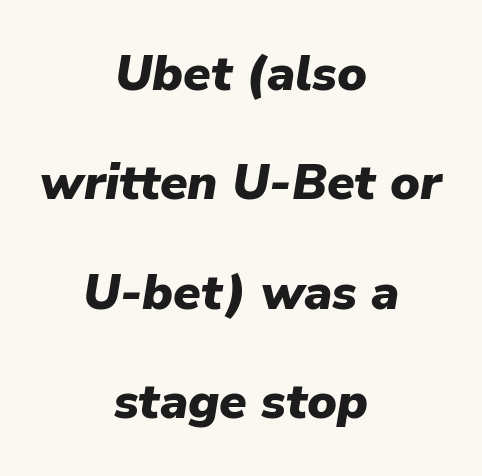
{"italic": "yes", "lean": "right", "slant_degrees": 9, "bold": "yes", "weight": "heavy", "width": "normal", "stroke_contrast": "low", "x_height": "medium", "monospaced": "no", "underline": "no", "align": "center", "line_spacing": "loose", "line_spacing_ratio": 2.19, "letter_spacing": "normal", "letter_spacing_em": 0.0, "glyph_px": 50}
